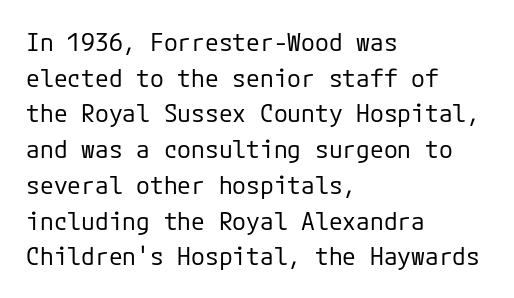
{"italic": "no", "bold": "no", "underline": "no", "align": "left", "line_spacing": "normal", "line_spacing_ratio": 1.43, "letter_spacing": "normal", "letter_spacing_em": 0.0, "glyph_px": 25}
